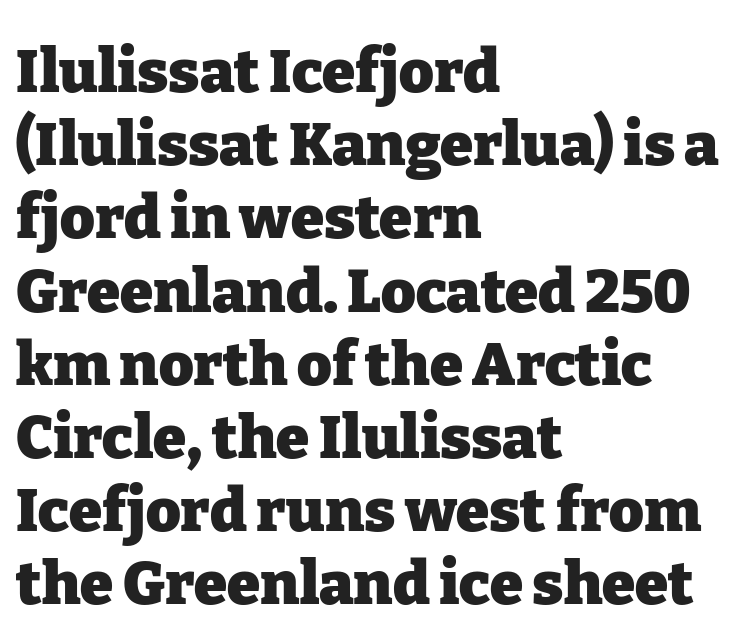
Q: Is the text bold? A: Yes.
Q: Is the text italic (slanted)? A: No, it is upright.
Q: Is the typeface a serif or a sans-serif typeface? A: Serif.
Q: Is the text underlined? A: No.
Q: How is the paragraph aligned? A: Left-aligned.
Q: Is the spacing between letters normal or unusually wide? A: Normal.
Q: Width (condensed, normal, or wide)? A: Normal.
Q: Stroke contrast? A: Low.
Q: x-height? A: Medium.
Q: Monospaced? A: No.
